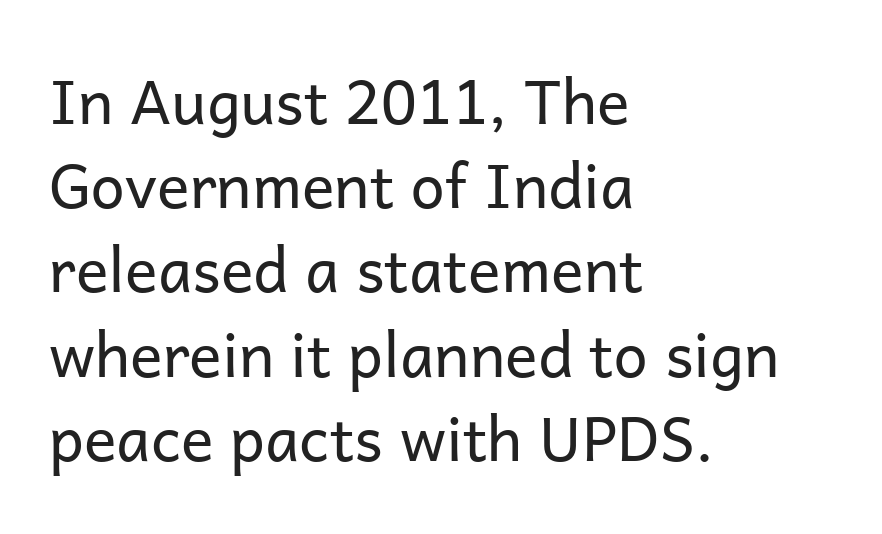
Q: Is the text bold? A: No.
Q: Is the text italic (slanted)? A: No, it is upright.
Q: Is the typeface a serif or a sans-serif typeface? A: Sans-serif.
Q: Is the text underlined? A: No.
Q: How is the paragraph aligned? A: Left-aligned.
Q: Is the spacing between letters normal or unusually wide? A: Normal.
Q: Is the spacing between lines tight, normal or loose? A: Normal.
Q: Width (condensed, normal, or wide)? A: Normal.
Q: Stroke contrast? A: Low.
Q: x-height? A: Medium.
Q: Monospaced? A: No.
